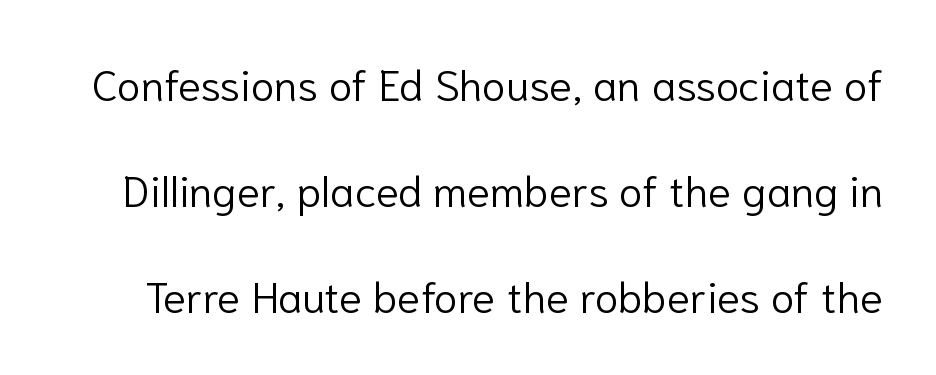
Q: Is the text bold? A: No.
Q: Is the text italic (slanted)? A: No, it is upright.
Q: Is the typeface a serif or a sans-serif typeface? A: Sans-serif.
Q: Is the text underlined? A: No.
Q: Is the spacing between letters normal or unusually wide? A: Normal.
Q: Is the spacing between lines tight, normal or loose? A: Loose.
Q: Width (condensed, normal, or wide)? A: Normal.
Q: Stroke contrast? A: Low.
Q: x-height? A: Medium.
Q: Monospaced? A: No.
